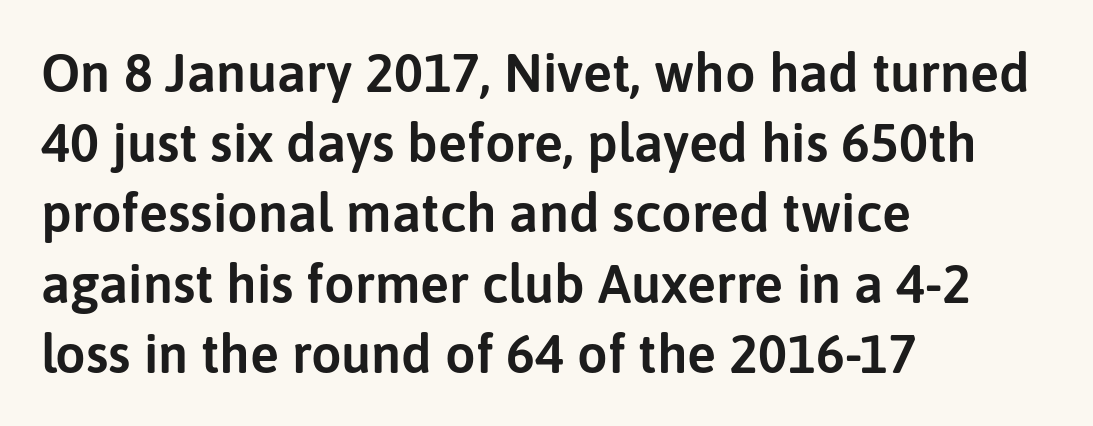
The image shows 54 px sans-serif type, upright; set left-aligned, normal line spacing (1.3x), normal letter spacing, not underlined; low stroke contrast and a medium x-height.
